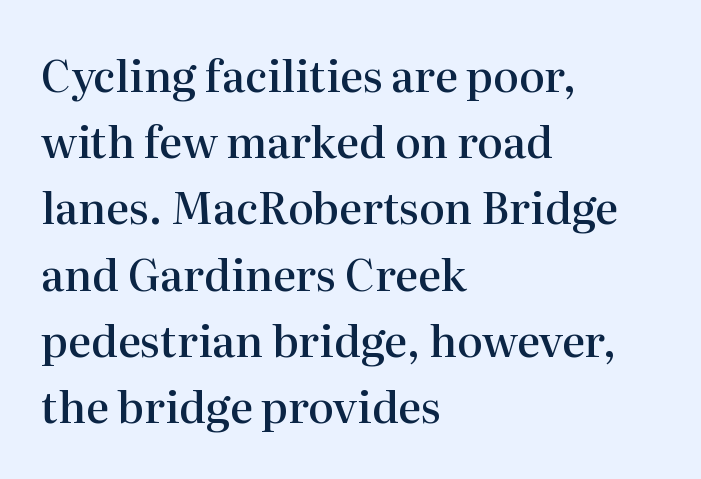
Check the space under the baseline: it is left empty. The compositor pushed each line to the left boundary. Does the weight exceed regular? Yes, but only to semibold. Caption: standard tracking, unaltered. Does the type have serifs? Yes, each stem ends in a small foot. Regarding leading, the lines here are spaced in the standard way.
